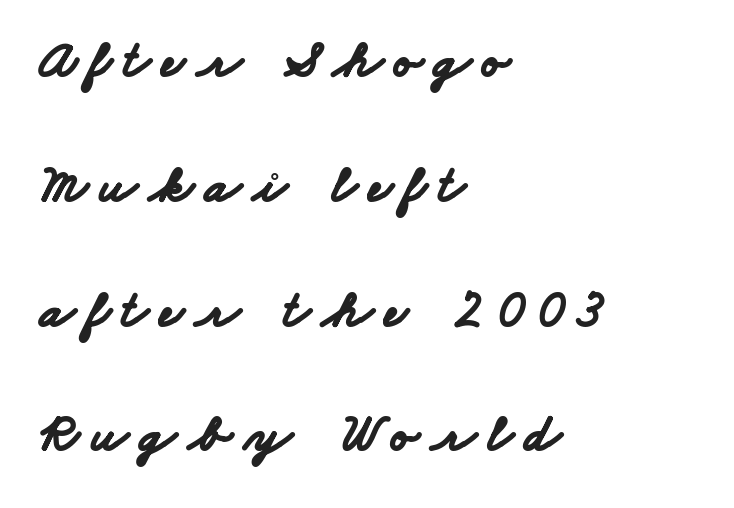
I'd describe the lettering as bold — thick and assertive. Grotesque or geometric, the face here clearly has no serifs. The lines are quadded left. Descenders hang freely into open space. Think of a printed novel: that variable character pitch is what you see here.
